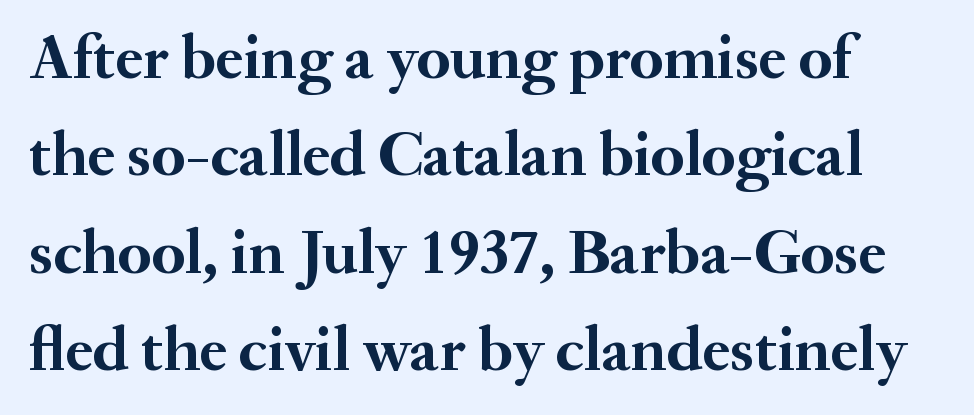
These lines were composed using upright roman letters. Check under the words: just untouched page. Is there much room between lines? A standard amount, neither cramped nor airy. Proportional: the letters do not fall into vertical columns. Strong, thick strokes mark this as bold type. Little horizontal feet cap the strokes, marking this as serif type.
